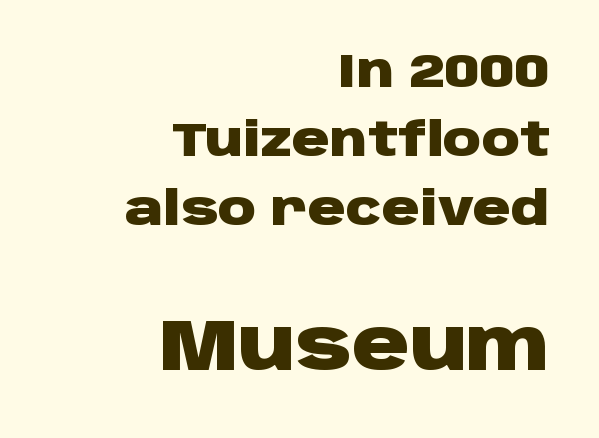
{"serif": "no", "italic": "no", "bold": "yes", "weight": "heavy", "width": "wide", "stroke_contrast": "low", "x_height": "large", "monospaced": "no", "underline": "no", "align": "right", "line_spacing": "normal", "line_spacing_ratio": 1.47, "letter_spacing": "normal", "letter_spacing_em": 0.0, "larger_block": "second", "size_ratio": 1.51, "glyph_px": 71}
